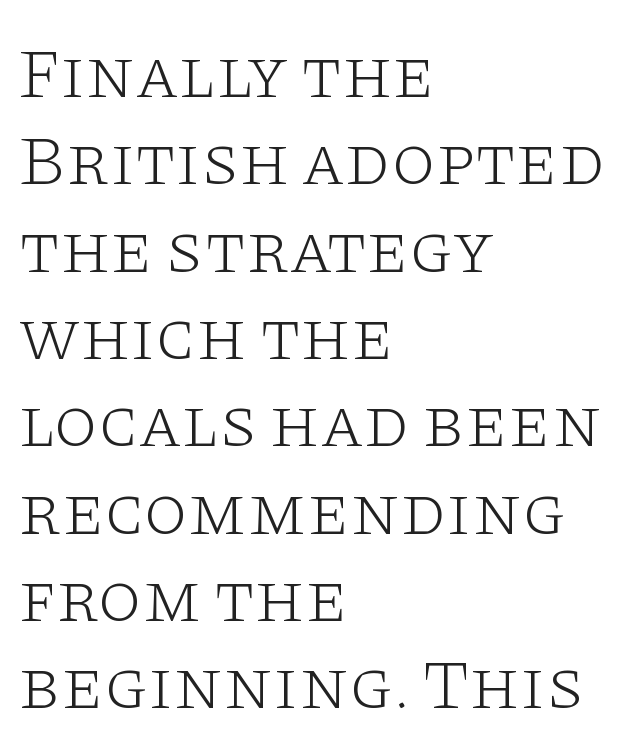
{"serif": "yes", "italic": "no", "bold": "no", "weight": "light", "width": "wide", "stroke_contrast": "low", "x_height": "large", "monospaced": "no", "underline": "no", "align": "left", "line_spacing_ratio": 1.23, "letter_spacing": "normal", "letter_spacing_em": 0.0, "glyph_px": 71}
